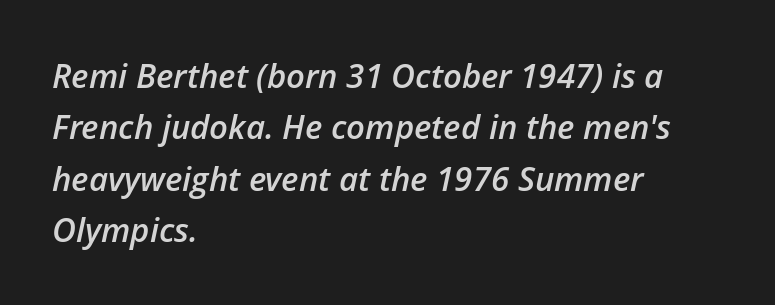
Each new line begins a customary step beneath the previous one. Posture: slanted. The line texture is even and compact thanks to regular tracking. These lines are rendered in a variable-pitch font. Short and long lines alike share a common starting point at left. A clean baseline with only descenders dipping below it.
